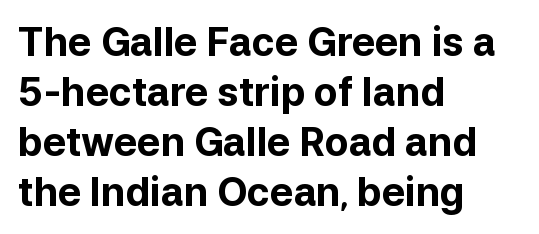
The image shows 39 px bold sans-serif type, upright; set left-aligned, normal line spacing (1.28x), normal letter spacing, not underlined; low stroke contrast and a medium x-height.
